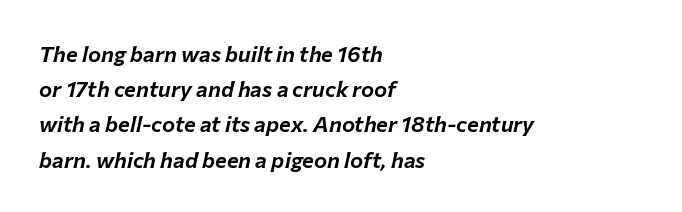
Q: Is the text italic (slanted)? A: Yes, it leans right by about 12 degrees.
Q: Is the text underlined? A: No.
Q: How is the paragraph aligned? A: Left-aligned.
Q: Is the spacing between letters normal or unusually wide? A: Normal.
Q: Is the spacing between lines tight, normal or loose? A: Normal.
